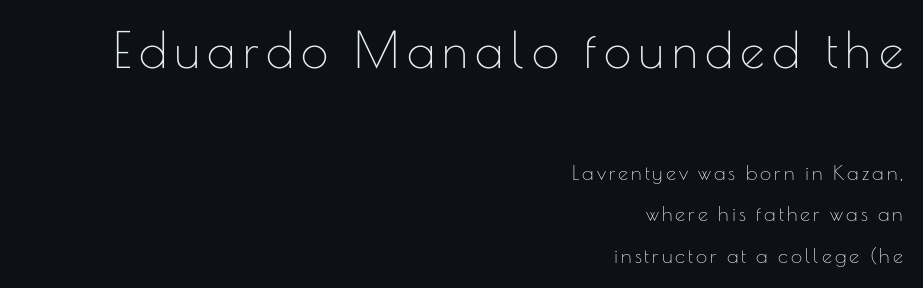
{"serif": "no", "italic": "no", "bold": "no", "weight": "thin", "width": "normal", "stroke_contrast": "low", "x_height": "small", "monospaced": "no", "underline": "no", "align": "right", "line_spacing": "loose", "line_spacing_ratio": 2.06, "larger_block": "first", "size_ratio": 2.45, "glyph_px": 49}
